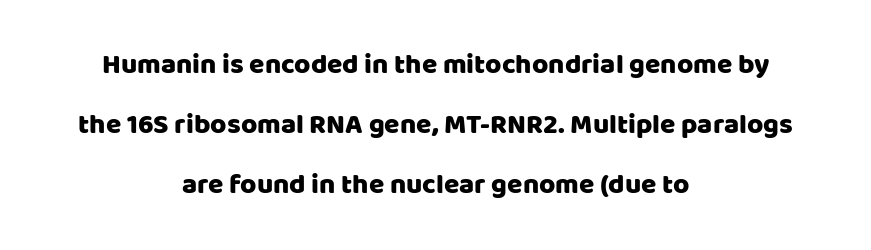
Quick note: underline off. Typeset on center — no edge is straight. The block of text is sparse from top to bottom, with ample space between rows. The axis of the letterforms is exactly vertical.
